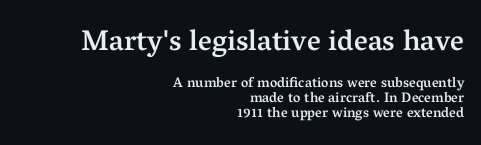
The image shows 29 px semibold serif type, upright; set right-aligned, tight line spacing (1.06x), normal letter spacing, not underlined; the first (top) block is 2.07x larger; medium stroke contrast and a medium x-height.
